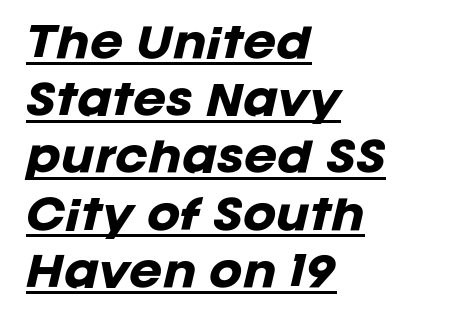
Q: Is the text bold? A: Yes.
Q: Is the text italic (slanted)? A: Yes, it leans right by about 12 degrees.
Q: Is the text underlined? A: Yes.
Q: How is the paragraph aligned? A: Left-aligned.
Q: Is the spacing between letters normal or unusually wide? A: Normal.
Q: Is the spacing between lines tight, normal or loose? A: Normal.
Q: Width (condensed, normal, or wide)? A: Normal.
Q: Stroke contrast? A: Low.
Q: x-height? A: Large.
Q: Monospaced? A: No.
